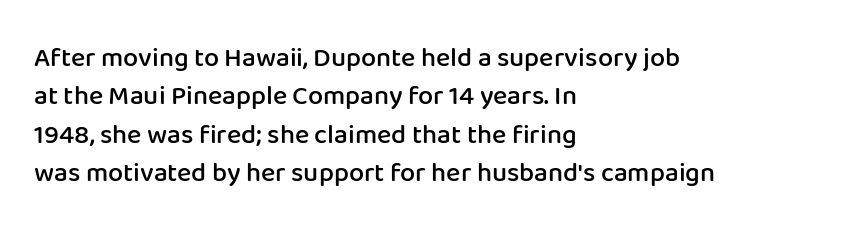
{"italic": "no", "bold": "semi", "underline": "no", "align": "left", "line_spacing": "normal", "line_spacing_ratio": 1.42, "letter_spacing": "normal", "letter_spacing_em": 0.0, "glyph_px": 27}
